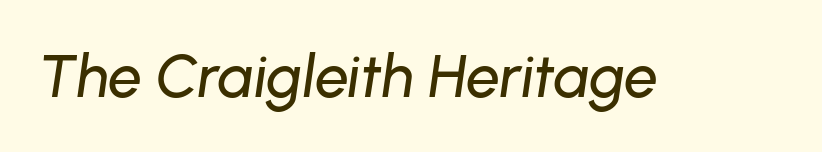
{"italic": "yes", "lean": "right", "slant_degrees": 8, "width": "normal", "stroke_contrast": "low", "x_height": "medium", "monospaced": "no", "underline": "no", "letter_spacing": "normal", "letter_spacing_em": 0.0, "glyph_px": 60}
